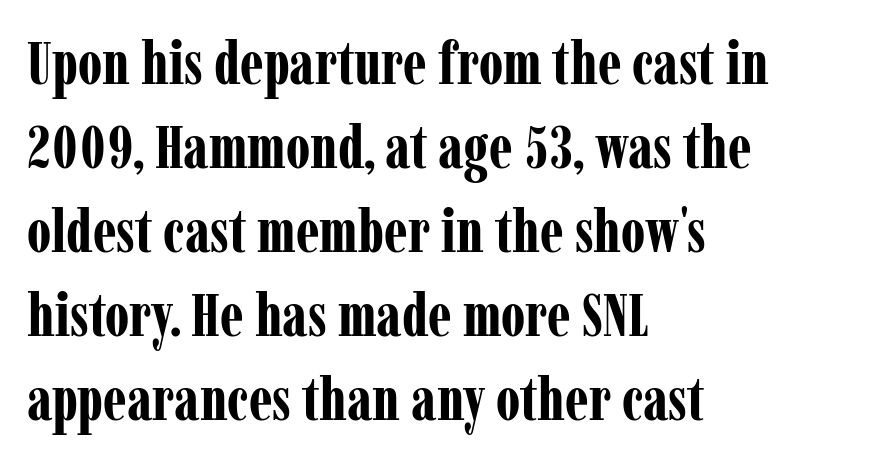
Q: Is the text bold? A: Yes.
Q: Is the text italic (slanted)? A: No, it is upright.
Q: Is the typeface a serif or a sans-serif typeface? A: Serif.
Q: Is the text underlined? A: No.
Q: How is the paragraph aligned? A: Left-aligned.
Q: Is the spacing between letters normal or unusually wide? A: Normal.
Q: Is the spacing between lines tight, normal or loose? A: Normal.
Q: Width (condensed, normal, or wide)? A: Condensed.
Q: Stroke contrast? A: Low.
Q: x-height? A: Medium.
Q: Monospaced? A: No.
